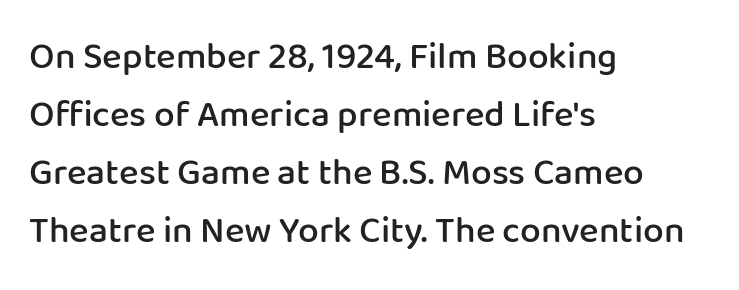
{"serif": "no", "italic": "no", "bold": "semi", "weight": "semibold", "width": "normal", "stroke_contrast": "low", "x_height": "medium", "monospaced": "no", "underline": "no", "align": "left", "line_spacing": "normal", "line_spacing_ratio": 1.57, "letter_spacing": "normal", "letter_spacing_em": 0.0, "glyph_px": 37}
